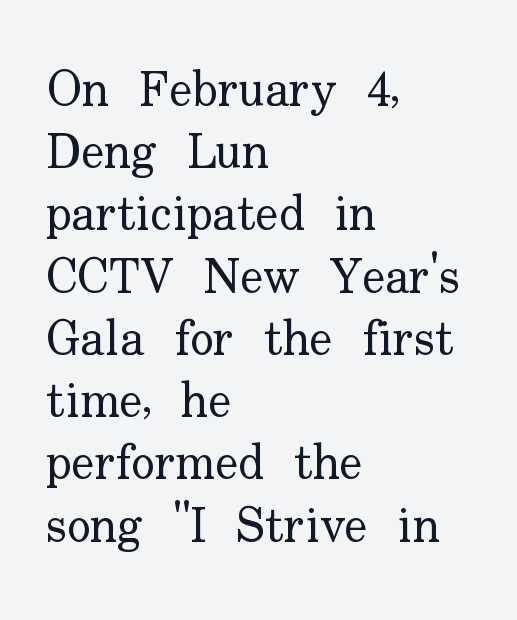
Q: Is the text bold? A: No.
Q: Is the text italic (slanted)? A: No, it is upright.
Q: Is the typeface a serif or a sans-serif typeface? A: Serif.
Q: Is the text underlined? A: No.
Q: How is the paragraph aligned? A: Left-aligned.
Q: Is the spacing between letters normal or unusually wide? A: Normal.
Q: Is the spacing between lines tight, normal or loose? A: Normal.
Q: Width (condensed, normal, or wide)? A: Normal.
Q: Stroke contrast? A: Low.
Q: x-height? A: Small.
Q: Monospaced? A: No.
